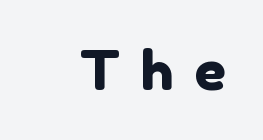
Spacing verdict: proportional, widths tailored to each character. Is the letter spacing exaggerated? Yes — the characters are pushed far apart. Observe the absence of serifs on each vertical stroke in this sample. Only glyphs here, with clear space below each row.
